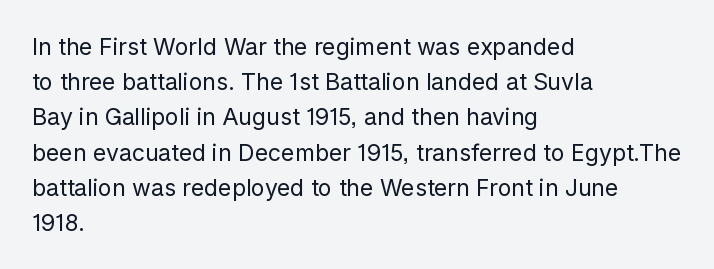
The image shows 23 px text type, upright; set left-aligned, normal line spacing (1.53x), normal letter spacing, not underlined.
